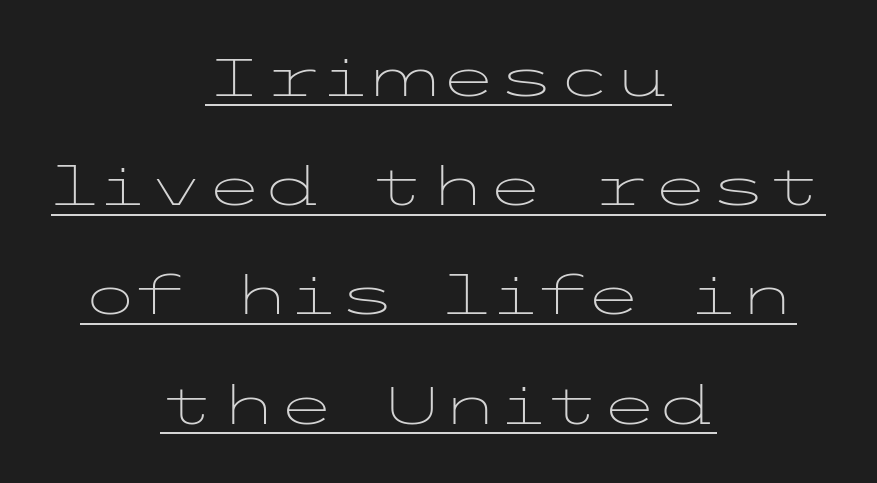
Whoever set this chose breathing room over compactness in the vertical rhythm. The typesetting does not lean heavy: it is not bold. The lettering holds an erect, upright posture throughout. No extra tracking has been applied to these lines.
